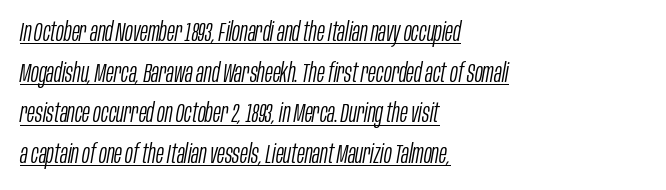
{"italic": "yes", "lean": "right", "slant_degrees": 10, "bold": "no", "underline": "yes", "align": "left", "line_spacing": "normal", "line_spacing_ratio": 1.56, "letter_spacing": "normal", "letter_spacing_em": 0.0, "glyph_px": 26}
